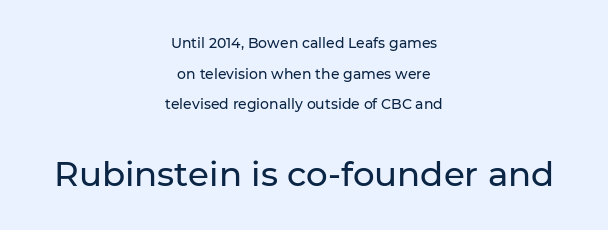
The image shows 34 px sans-serif type, upright; set centered, loose line spacing (2.19x), normal letter spacing, not underlined; the second (bottom) block is 2.43x larger; low stroke contrast and a medium x-height.
